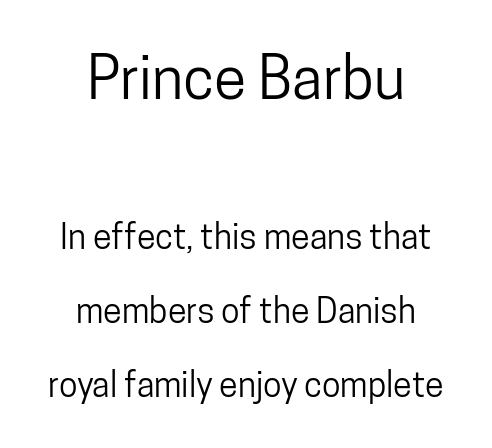
Q: Is the text italic (slanted)? A: No, it is upright.
Q: Is the typeface a serif or a sans-serif typeface? A: Sans-serif.
Q: Is the text underlined? A: No.
Q: How is the paragraph aligned? A: Centered.
Q: Is the spacing between letters normal or unusually wide? A: Normal.
Q: Is the spacing between lines tight, normal or loose? A: Loose.
Q: Which block of text is set in a larger size, the first (top) or the second (bottom)? A: The first (top) one.
Q: Width (condensed, normal, or wide)? A: Condensed.
Q: Stroke contrast? A: Low.
Q: x-height? A: Medium.
Q: Monospaced? A: No.
